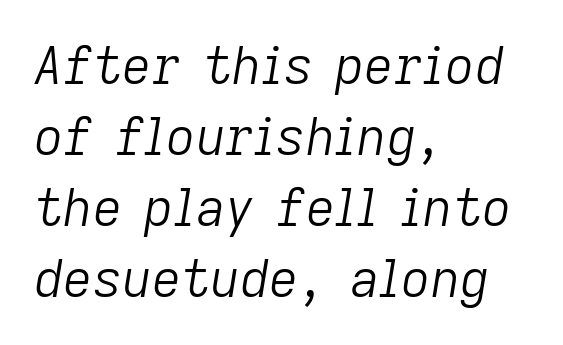
Underlining? Definitely not there. No chunkiness to these letters — they're not bold. Does extra space separate the letters? No, they use regular spacing. The ragged edge is on the right, which tells us the setting is flush left. Compared with typical paragraphs, the rows here are spaced about the same.
